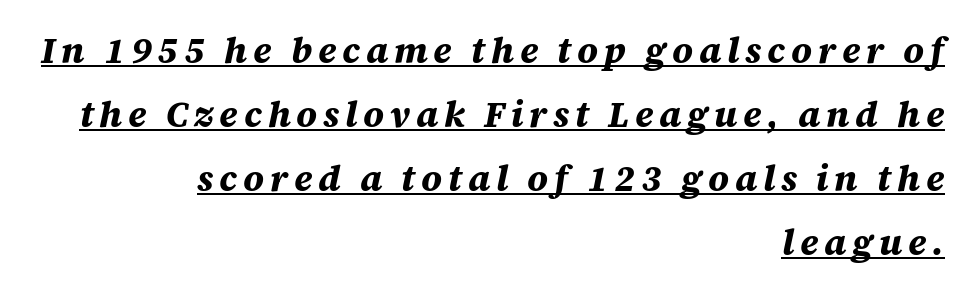
{"italic": "yes", "lean": "right", "slant_degrees": 12, "bold": "yes", "weight": "bold", "width": "normal", "stroke_contrast": "medium", "x_height": "large", "monospaced": "no", "underline": "yes", "align": "right", "line_spacing_ratio": 1.78, "glyph_px": 36}
